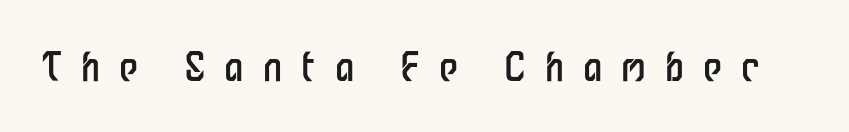
{"serif": "no", "italic": "no", "bold": "no", "weight": "regular", "width": "condensed", "stroke_contrast": "low", "x_height": "medium", "monospaced": "no", "underline": "no", "letter_spacing": "wide", "letter_spacing_em": 0.49, "glyph_px": 39}
